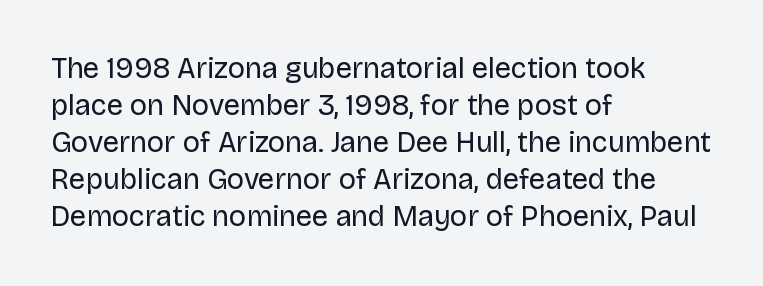
Q: Is the text bold? A: No.
Q: Is the text italic (slanted)? A: No, it is upright.
Q: Is the typeface a serif or a sans-serif typeface? A: Sans-serif.
Q: Is the text underlined? A: No.
Q: How is the paragraph aligned? A: Left-aligned.
Q: Is the spacing between letters normal or unusually wide? A: Normal.
Q: Is the spacing between lines tight, normal or loose? A: Normal.
Q: Width (condensed, normal, or wide)? A: Normal.
Q: Stroke contrast? A: Low.
Q: x-height? A: Large.
Q: Monospaced? A: No.
